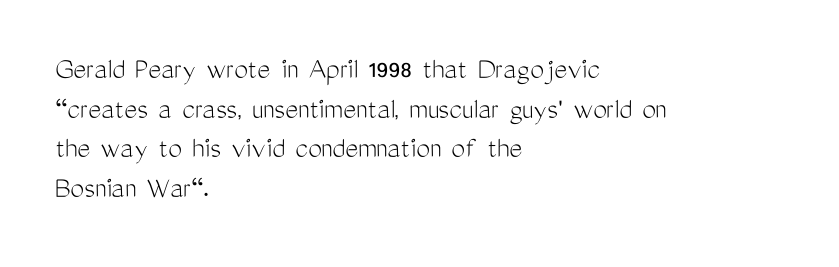
{"serif": "no", "italic": "no", "bold": "no", "weight": "light", "width": "condensed", "stroke_contrast": "medium", "x_height": "medium", "monospaced": "no", "underline": "no", "align": "left", "line_spacing": "normal", "line_spacing_ratio": 1.28, "letter_spacing": "normal", "letter_spacing_em": 0.0, "glyph_px": 31}
